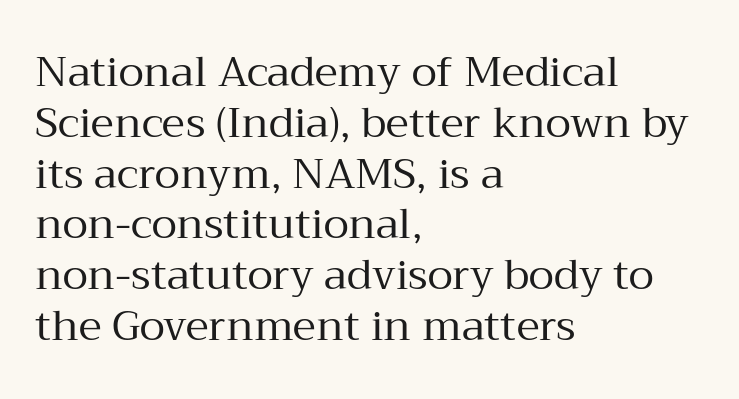
{"serif": "yes", "italic": "no", "bold": "no", "weight": "regular", "width": "normal", "stroke_contrast": "medium", "x_height": "medium", "monospaced": "no", "underline": "no", "align": "left", "line_spacing_ratio": 1.21, "letter_spacing": "normal", "letter_spacing_em": 0.0, "glyph_px": 42}
